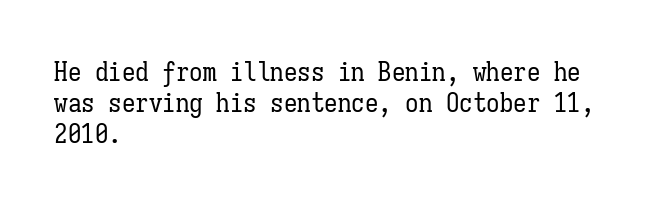
The image shows 27 px text type, upright; set left-aligned, tight line spacing (1.14x), normal letter spacing, not underlined.
